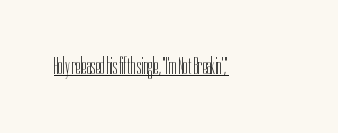
{"italic": "no", "bold": "no", "underline": "yes", "letter_spacing": "normal", "letter_spacing_em": 0.0, "glyph_px": 23}
